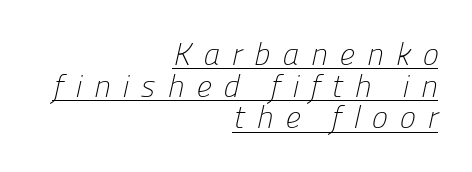
Q: Is the text bold? A: No.
Q: Is the typeface a serif or a sans-serif typeface? A: Sans-serif.
Q: Is the text underlined? A: Yes.
Q: How is the paragraph aligned? A: Right-aligned.
Q: Is the spacing between letters normal or unusually wide? A: Unusually wide.
Q: Is the spacing between lines tight, normal or loose? A: Tight.
Q: Width (condensed, normal, or wide)? A: Normal.
Q: Stroke contrast? A: Low.
Q: x-height? A: Medium.
Q: Monospaced? A: No.
